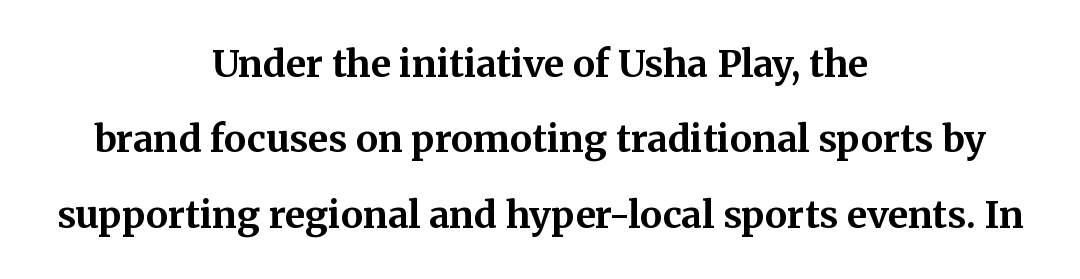
The image shows 37 px bold serif type, upright; set centered, loose line spacing (2.04x), normal letter spacing, not underlined; medium stroke contrast and a medium x-height.
